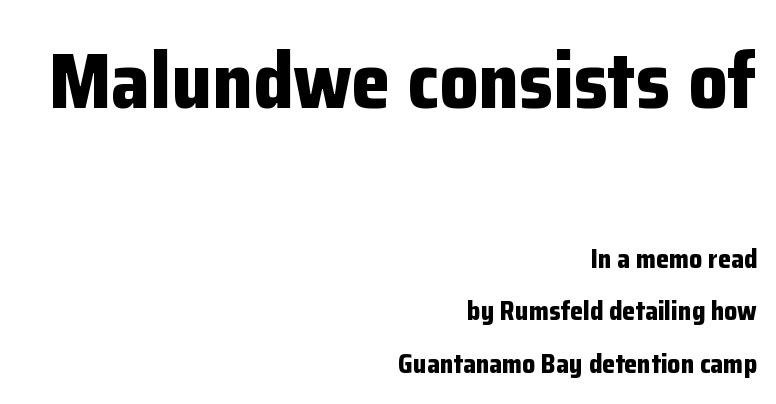
Q: Is the text bold? A: Yes.
Q: Is the text italic (slanted)? A: No, it is upright.
Q: Is the typeface a serif or a sans-serif typeface? A: Sans-serif.
Q: Is the text underlined? A: No.
Q: How is the paragraph aligned? A: Right-aligned.
Q: Is the spacing between letters normal or unusually wide? A: Normal.
Q: Is the spacing between lines tight, normal or loose? A: Loose.
Q: Which block of text is set in a larger size, the first (top) or the second (bottom)? A: The first (top) one.
Q: Width (condensed, normal, or wide)? A: Normal.
Q: Stroke contrast? A: Low.
Q: x-height? A: Medium.
Q: Monospaced? A: No.
